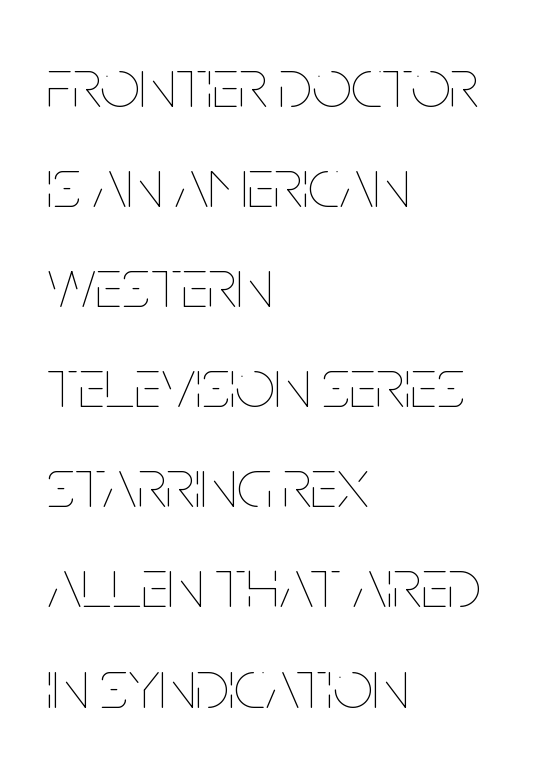
Q: Is the text bold? A: No.
Q: Is the text italic (slanted)? A: No, it is upright.
Q: Is the text underlined? A: No.
Q: How is the paragraph aligned? A: Left-aligned.
Q: Is the spacing between letters normal or unusually wide? A: Normal.
Q: Is the spacing between lines tight, normal or loose? A: Normal.
Q: Width (condensed, normal, or wide)? A: Condensed.
Q: Stroke contrast? A: Low.
Q: x-height? A: Large.
Q: Monospaced? A: No.
